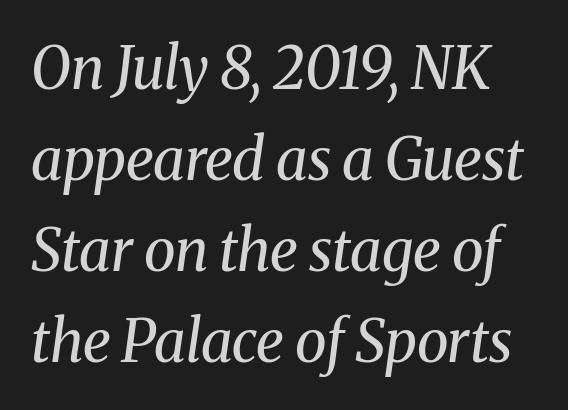
{"serif": "yes", "italic": "yes", "lean": "right", "slant_degrees": 8, "bold": "no", "weight": "regular", "width": "normal", "stroke_contrast": "medium", "x_height": "medium", "monospaced": "no", "underline": "no", "line_spacing": "normal", "line_spacing_ratio": 1.57, "letter_spacing": "normal", "letter_spacing_em": 0.0, "glyph_px": 58}
